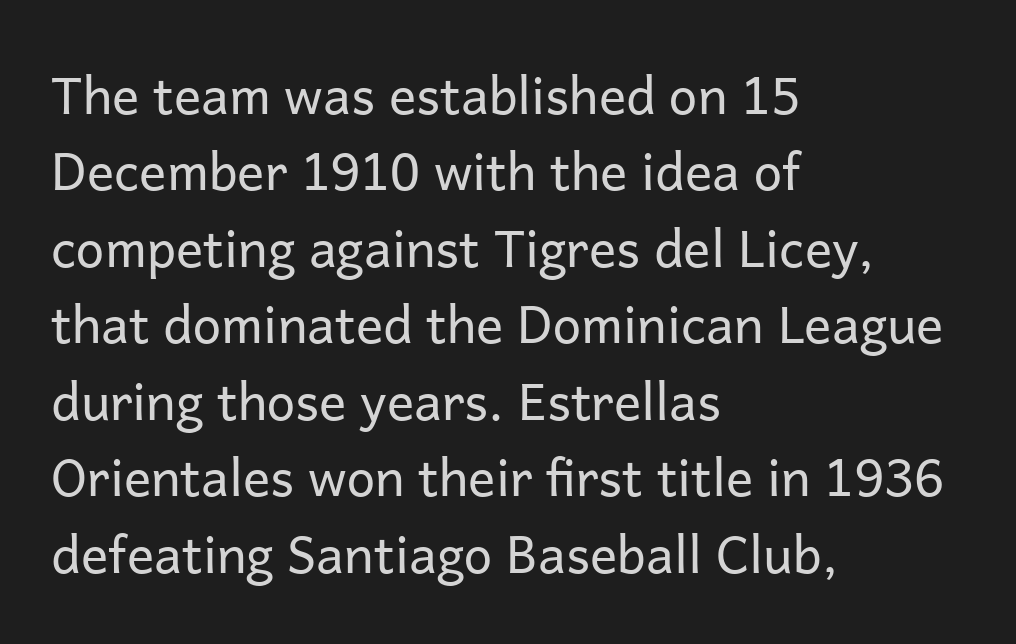
Unlike a traditional serif, this face leaves its strokes unadorned. If you measured baseline to baseline, you'd find a middling distance. Type without underlining. The passage shown is typed in a proportional face where columns would drift.
